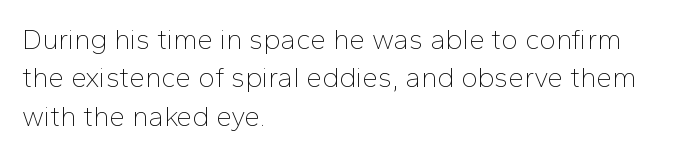
Q: Is the text bold? A: No.
Q: Is the text italic (slanted)? A: No, it is upright.
Q: Is the typeface a serif or a sans-serif typeface? A: Sans-serif.
Q: Is the text underlined? A: No.
Q: How is the paragraph aligned? A: Left-aligned.
Q: Is the spacing between letters normal or unusually wide? A: Normal.
Q: Is the spacing between lines tight, normal or loose? A: Normal.
Q: Width (condensed, normal, or wide)? A: Normal.
Q: Stroke contrast? A: Low.
Q: x-height? A: Medium.
Q: Monospaced? A: No.
